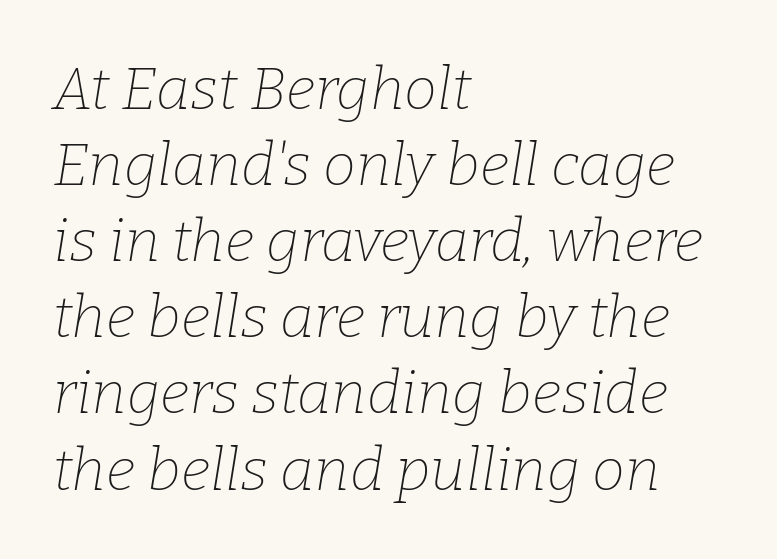
Every character sits at an angle, as italics do. The passage shown is typeset with a serif family. Stroke mass is kept to a normal reading level or below. These lines are rendered in a variable-pitch font.
